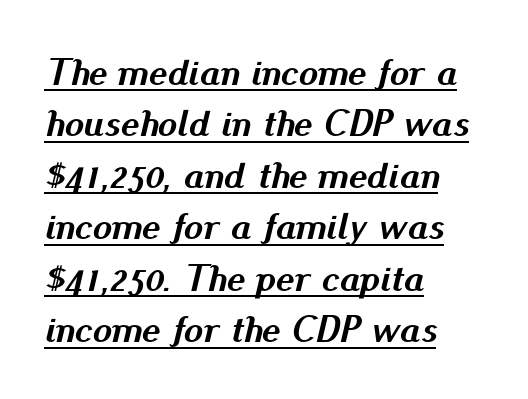
{"italic": "yes", "lean": "right", "slant_degrees": 13, "bold": "yes", "weight": "semibold", "width": "normal", "stroke_contrast": "medium", "x_height": "small", "monospaced": "no", "underline": "yes", "align": "left", "line_spacing": "normal", "line_spacing_ratio": 1.32, "letter_spacing": "normal", "letter_spacing_em": 0.0, "glyph_px": 39}
